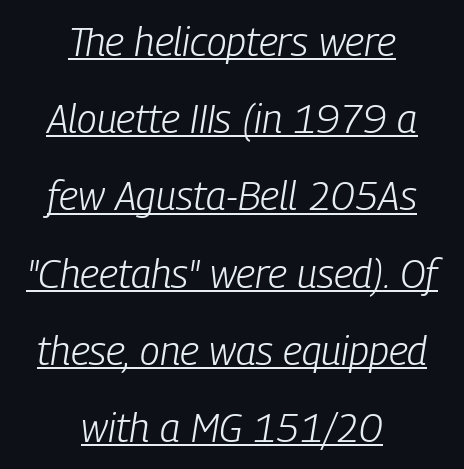
Visually the block forms a symmetrical silhouette, jagged on both flanks. No letter is thick-stroked: the sample isn't bold. Widely set lines give the paragraph a tall, airy silhouette. The lettering tilts uniformly, giving the passage an italic look.
